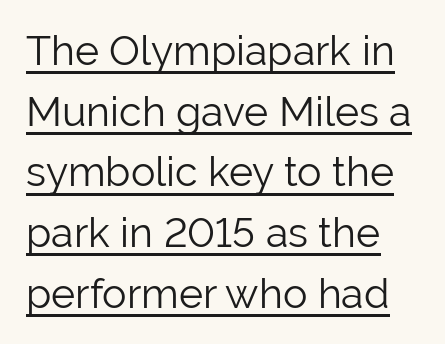
The space between consecutive lines is moderate. The typeface has the unassuming heft of standard copy or less. A baseline rule has been typeset under these characters. Designer's note — italics off, roman on. Think of a printed novel: that variable character pitch is what you see here.
